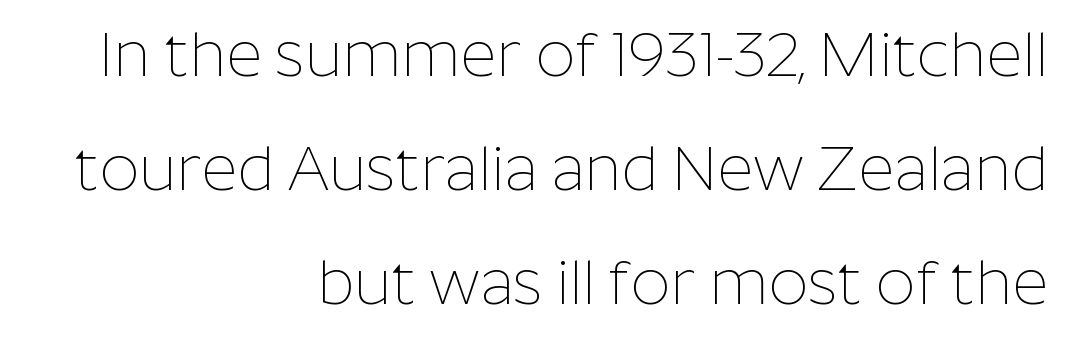
The image shows 62 px thin sans-serif type, upright; set right-aligned, line spacing 1.84x, normal letter spacing, not underlined; low stroke contrast and a medium x-height.
